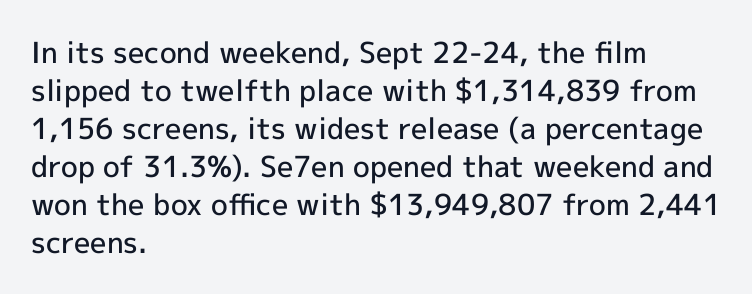
Letterform terminals end flat and unadorned throughout the passage. Any mark beneath the type? The region is blank. Glyph-to-glyph distance matches everyday printed text. Notice how the passage keeps a crisp vertical edge on the left only. Think of a printed novel: that variable character pitch is what you see here. Posture: vertical.
